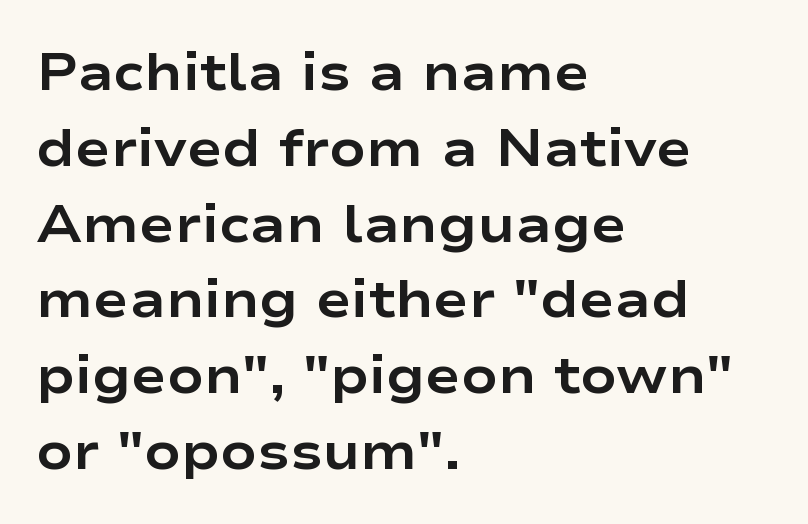
The image shows 53 px bold, wide sans-serif type, upright; set left-aligned, normal line spacing (1.43x), normal letter spacing, not underlined; low stroke contrast and a medium x-height.
